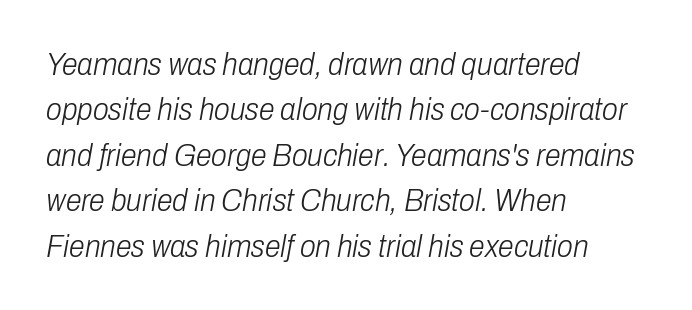
{"italic": "yes", "lean": "right", "slant_degrees": 10, "bold": "no", "weight": "light", "width": "condensed", "stroke_contrast": "low", "x_height": "medium", "monospaced": "no", "underline": "no", "align": "left", "line_spacing": "normal", "line_spacing_ratio": 1.42, "letter_spacing": "normal", "letter_spacing_em": 0.0, "glyph_px": 32}
